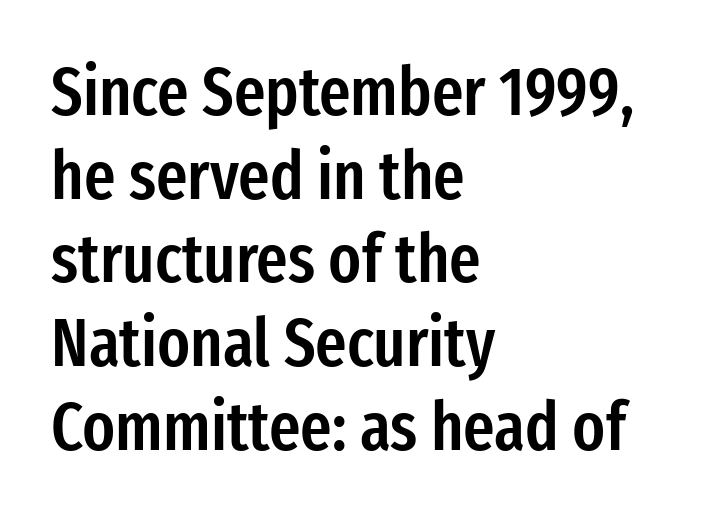
{"serif": "no", "italic": "no", "bold": "semi", "weight": "semibold", "width": "condensed", "stroke_contrast": "low", "x_height": "medium", "monospaced": "no", "underline": "no", "align": "left", "line_spacing_ratio": 1.23, "letter_spacing": "normal", "letter_spacing_em": 0.0, "glyph_px": 68}
